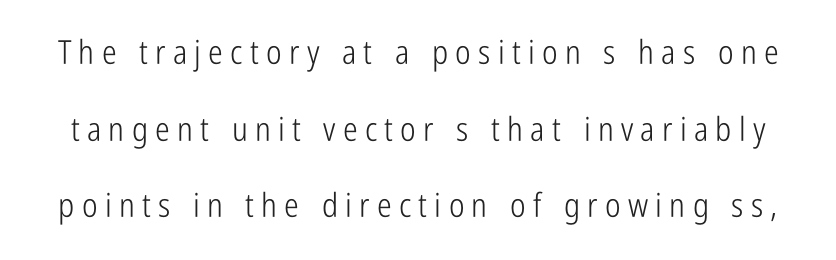
{"serif": "no", "italic": "no", "bold": "no", "weight": "light", "width": "condensed", "stroke_contrast": "low", "x_height": "medium", "monospaced": "no", "underline": "no", "line_spacing": "loose", "line_spacing_ratio": 2.32, "letter_spacing": "wide", "letter_spacing_em": 0.22, "glyph_px": 33}
